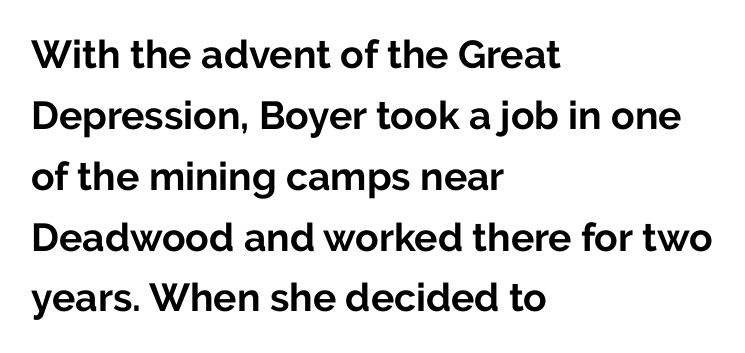
{"serif": "no", "italic": "no", "bold": "yes", "weight": "bold", "width": "normal", "stroke_contrast": "low", "x_height": "medium", "monospaced": "no", "underline": "no", "align": "left", "line_spacing": "normal", "line_spacing_ratio": 1.56, "letter_spacing": "normal", "letter_spacing_em": 0.0, "glyph_px": 39}
